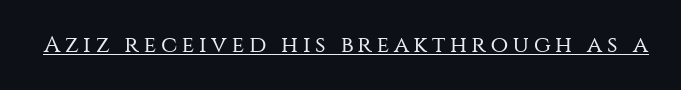
{"italic": "no", "bold": "no", "underline": "yes", "letter_spacing": "wide", "letter_spacing_em": 0.2, "glyph_px": 23}
